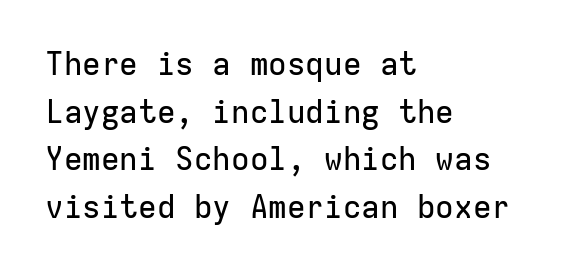
Q: Is the text italic (slanted)? A: No, it is upright.
Q: Is the typeface a serif or a sans-serif typeface? A: Sans-serif.
Q: Is the text underlined? A: No.
Q: How is the paragraph aligned? A: Left-aligned.
Q: Is the spacing between letters normal or unusually wide? A: Normal.
Q: Is the spacing between lines tight, normal or loose? A: Normal.
Q: Width (condensed, normal, or wide)? A: Normal.
Q: Stroke contrast? A: Low.
Q: x-height? A: Medium.
Q: Monospaced? A: Yes.
